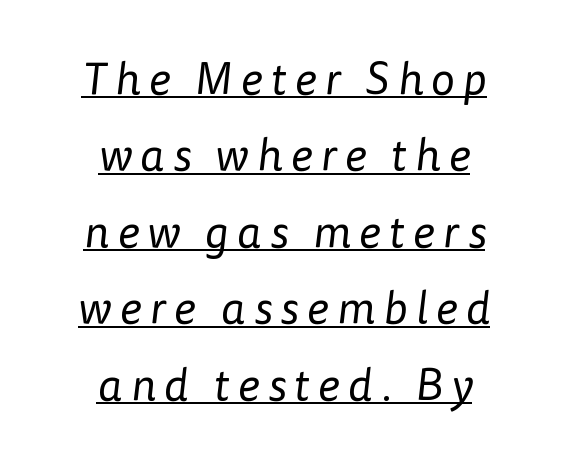
Q: Is the text bold? A: No.
Q: Is the typeface a serif or a sans-serif typeface? A: Sans-serif.
Q: Is the text underlined? A: Yes.
Q: How is the paragraph aligned? A: Centered.
Q: Is the spacing between lines tight, normal or loose? A: Normal.
Q: Width (condensed, normal, or wide)? A: Normal.
Q: Stroke contrast? A: Low.
Q: x-height? A: Medium.
Q: Monospaced? A: No.
